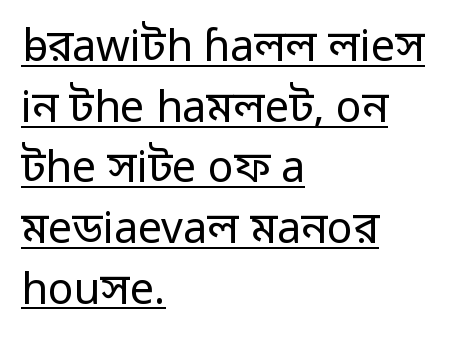
Alignment: flush left. Regarding serifs, this sample does without them. Leading: standard. Descenders here cross a horizontal rule under the line.
